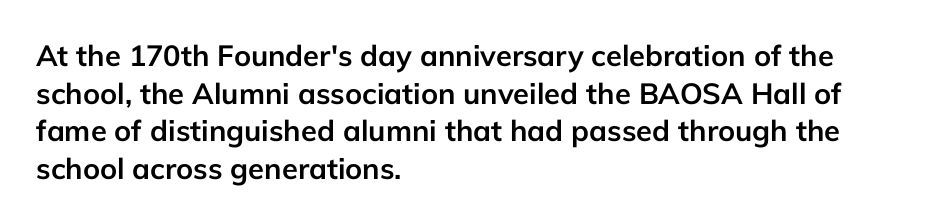
You can tell it's not italic because the verticals are truly vertical. Baseline-to-baseline distance is the conventional proportion of letter height. Heavy, bold letterforms. Character widths vary here, with narrow letters taking less room than wide ones. The lines are quadded left.
